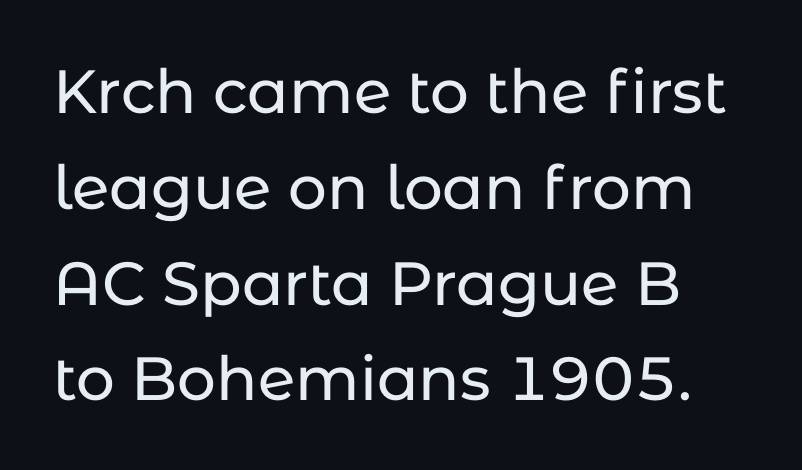
The image shows 61 px sans-serif type, upright; set normal line spacing (1.57x), normal letter spacing, not underlined; low stroke contrast and a medium x-height.
